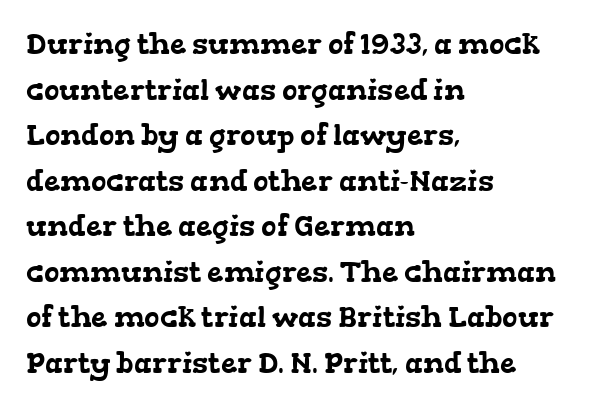
The image shows 29 px wide serif type; set left-aligned, normal line spacing (1.57x), normal letter spacing, not underlined; low stroke contrast and a medium x-height.
